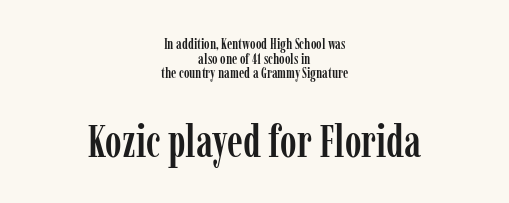
The image shows 45 px condensed serif type, upright; set centered, tight line spacing (0.97x), normal letter spacing, not underlined; the second (bottom) block is 3.0x larger; low stroke contrast and a medium x-height.
